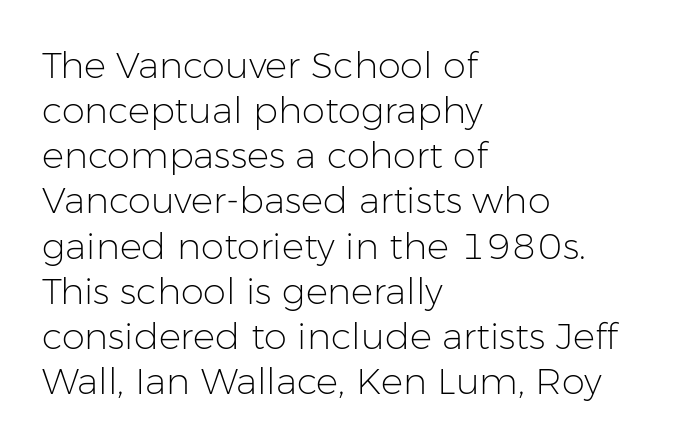
{"serif": "no", "italic": "no", "bold": "no", "weight": "light", "width": "normal", "stroke_contrast": "low", "x_height": "medium", "monospaced": "no", "underline": "no", "align": "left", "line_spacing_ratio": 1.22, "letter_spacing": "normal", "letter_spacing_em": 0.0, "glyph_px": 37}
